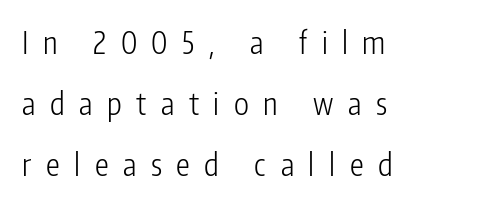
{"serif": "no", "italic": "no", "bold": "no", "weight": "light", "width": "condensed", "stroke_contrast": "low", "x_height": "medium", "monospaced": "no", "underline": "no", "align": "left", "line_spacing": "loose", "line_spacing_ratio": 1.97, "letter_spacing": "wide", "letter_spacing_em": 0.47, "glyph_px": 31}
